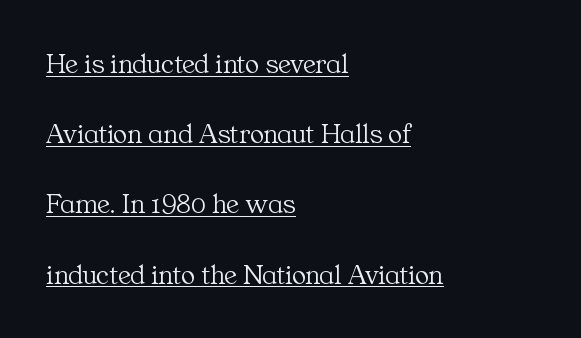
Q: Is the text bold? A: No.
Q: Is the text italic (slanted)? A: No, it is upright.
Q: Is the typeface a serif or a sans-serif typeface? A: Serif.
Q: Is the text underlined? A: Yes.
Q: How is the paragraph aligned? A: Left-aligned.
Q: Is the spacing between letters normal or unusually wide? A: Normal.
Q: Is the spacing between lines tight, normal or loose? A: Loose.
Q: Width (condensed, normal, or wide)? A: Normal.
Q: Stroke contrast? A: Medium.
Q: x-height? A: Medium.
Q: Monospaced? A: No.
